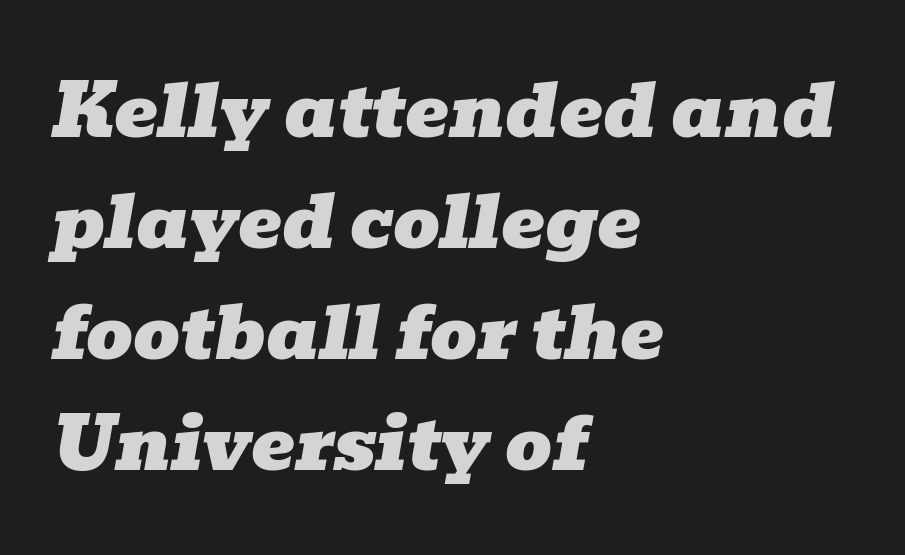
Q: Is the text italic (slanted)? A: Yes, it leans right by about 10 degrees.
Q: Is the typeface a serif or a sans-serif typeface? A: Serif.
Q: Is the text underlined? A: No.
Q: How is the paragraph aligned? A: Left-aligned.
Q: Is the spacing between letters normal or unusually wide? A: Normal.
Q: Is the spacing between lines tight, normal or loose? A: Normal.
Q: Width (condensed, normal, or wide)? A: Wide.
Q: Stroke contrast? A: Low.
Q: x-height? A: Medium.
Q: Monospaced? A: No.
